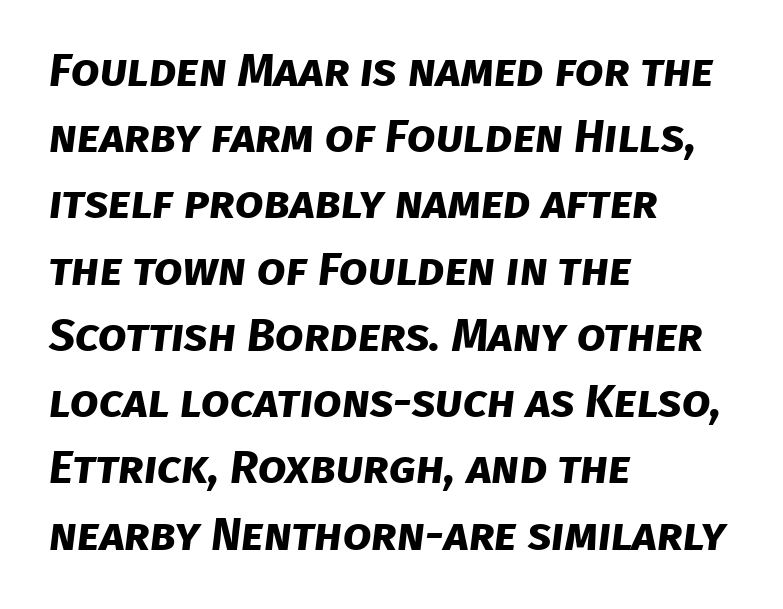
Q: Is the text bold? A: Yes.
Q: Is the typeface a serif or a sans-serif typeface? A: Sans-serif.
Q: Is the text underlined? A: No.
Q: How is the paragraph aligned? A: Left-aligned.
Q: Is the spacing between letters normal or unusually wide? A: Normal.
Q: Is the spacing between lines tight, normal or loose? A: Normal.
Q: Width (condensed, normal, or wide)? A: Normal.
Q: Stroke contrast? A: Low.
Q: x-height? A: Large.
Q: Monospaced? A: No.
